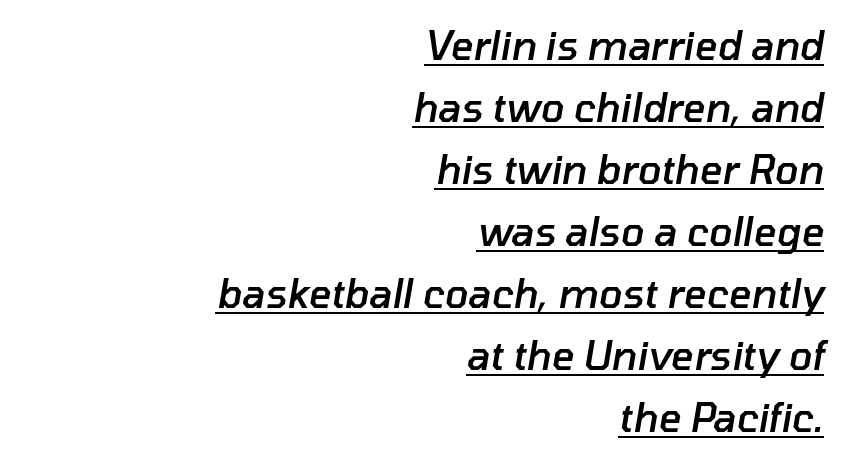
{"italic": "yes", "lean": "right", "slant_degrees": 10, "bold": "semi", "weight": "semibold", "width": "normal", "stroke_contrast": "low", "x_height": "medium", "monospaced": "no", "underline": "yes", "align": "right", "line_spacing": "normal", "line_spacing_ratio": 1.59, "letter_spacing": "normal", "letter_spacing_em": 0.0, "glyph_px": 39}
